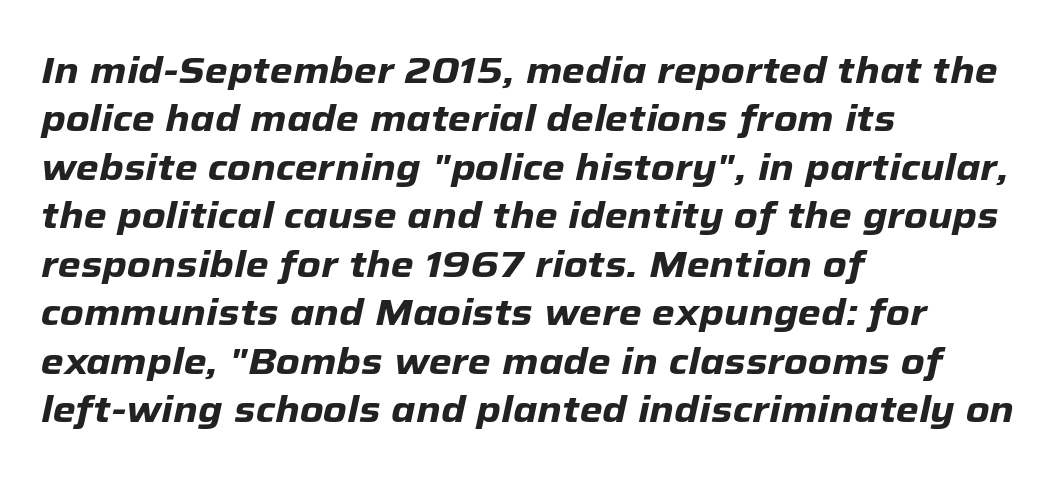
Varying glyph widths throughout — classic text-font behaviour. The type is set solid horizontally, with unmodified tracking. Just letters on the line, the space beneath them empty. Rendered with sloped, italic letterforms. All the whitespace from short lines collects on the right.
